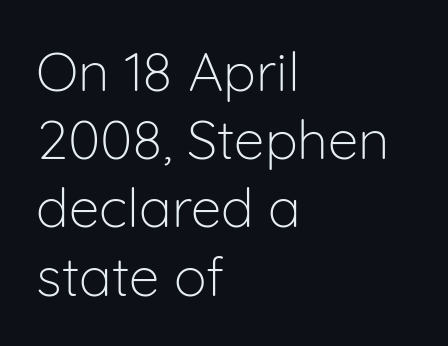
Q: Is the text bold? A: No.
Q: Is the text italic (slanted)? A: No, it is upright.
Q: Is the typeface a serif or a sans-serif typeface? A: Sans-serif.
Q: Is the text underlined? A: No.
Q: How is the paragraph aligned? A: Left-aligned.
Q: Is the spacing between letters normal or unusually wide? A: Normal.
Q: Width (condensed, normal, or wide)? A: Normal.
Q: Stroke contrast? A: Low.
Q: x-height? A: Medium.
Q: Monospaced? A: No.
